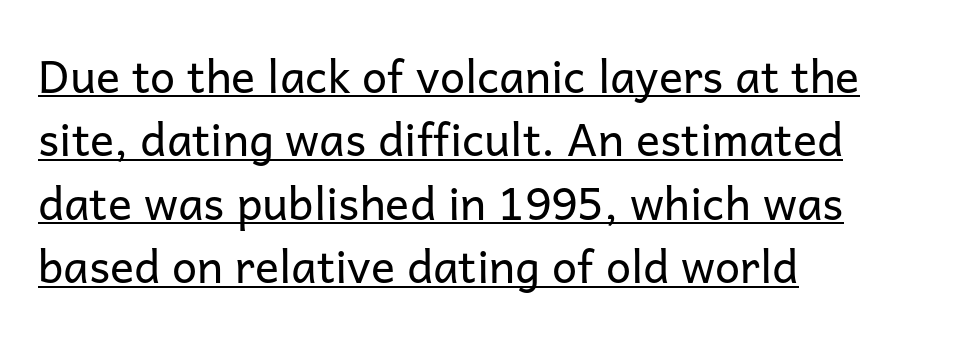
The space between consecutive lines is moderate. Serif or sans? Sans — the stroke terminals are bare. You could call the tracking neutral — neither tight nor loose. Decoration check: the copy is underlined. No extra ink here — the face is not bold. The letters advance in unequal steps, a hallmark of proportional type.
